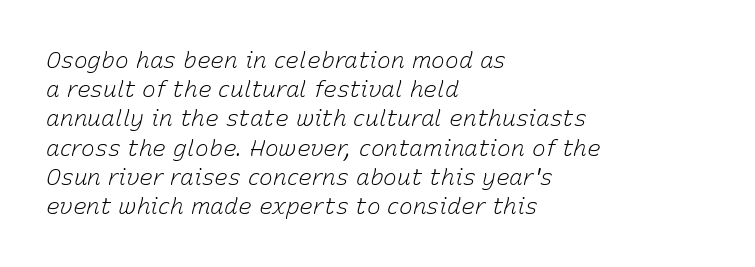
{"italic": "yes", "lean": "right", "slant_degrees": 15, "bold": "no", "underline": "no", "align": "left", "line_spacing": "normal", "line_spacing_ratio": 1.27, "letter_spacing": "normal", "letter_spacing_em": 0.0, "glyph_px": 23}
